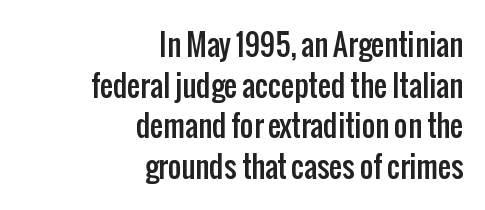
The image shows 29 px condensed sans-serif type, upright; set right-aligned, normal line spacing (1.4x), normal letter spacing, not underlined; low stroke contrast and a medium x-height.
